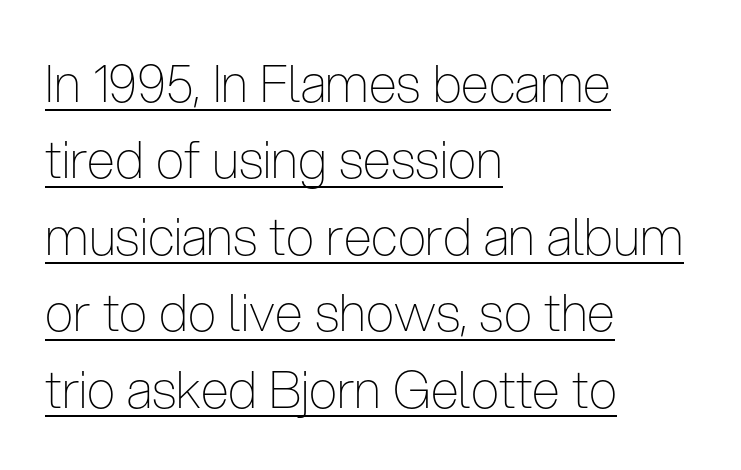
The image shows 51 px thin, condensed sans-serif type, upright; set left-aligned, normal line spacing (1.5x), normal letter spacing, underlined; low stroke contrast and a medium x-height.
